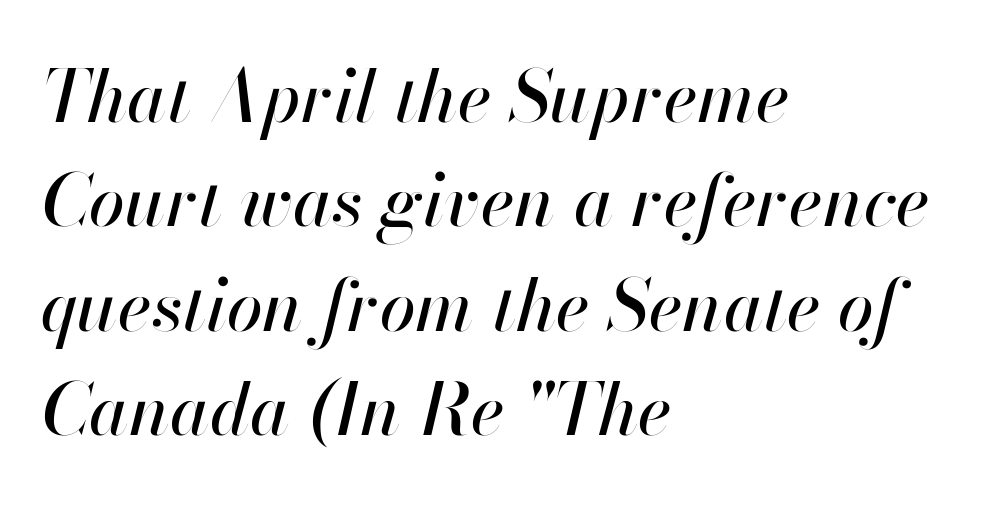
Q: Is the text italic (slanted)? A: Yes, it leans right by about 13 degrees.
Q: Is the text underlined? A: No.
Q: How is the paragraph aligned? A: Left-aligned.
Q: Is the spacing between letters normal or unusually wide? A: Normal.
Q: Is the spacing between lines tight, normal or loose? A: Normal.
Q: Width (condensed, normal, or wide)? A: Normal.
Q: Stroke contrast? A: High.
Q: x-height? A: Small.
Q: Monospaced? A: No.
